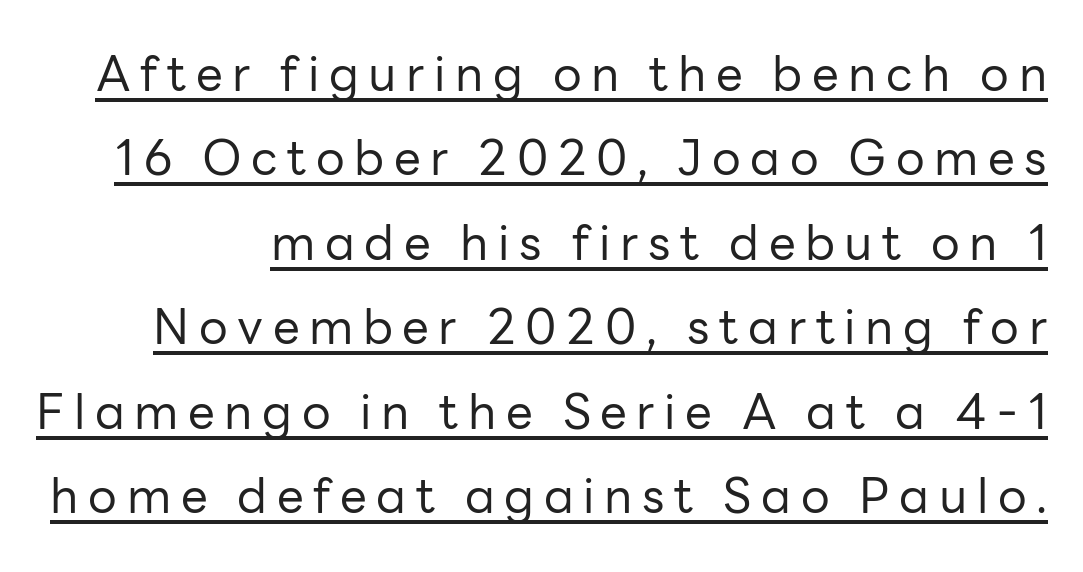
{"serif": "no", "italic": "no", "bold": "no", "weight": "regular", "width": "normal", "stroke_contrast": "low", "x_height": "medium", "monospaced": "no", "underline": "yes", "line_spacing_ratio": 1.76, "letter_spacing": "wide", "letter_spacing_em": 0.2, "glyph_px": 48}
